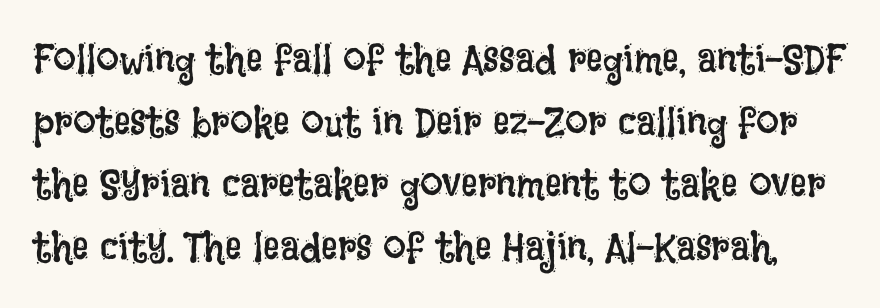
The image shows 41 px regular-weight, condensed type, upright; set normal line spacing (1.53x), normal letter spacing, not underlined; low stroke contrast and a large x-height.
